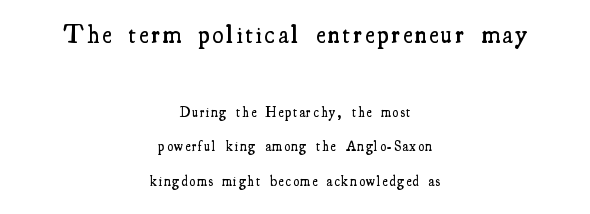
Q: Is the text bold? A: Semi-bold.
Q: Is the text italic (slanted)? A: No, it is upright.
Q: Is the text underlined? A: No.
Q: How is the paragraph aligned? A: Centered.
Q: Is the spacing between lines tight, normal or loose? A: Loose.
Q: Which block of text is set in a larger size, the first (top) or the second (bottom)? A: The first (top) one.
